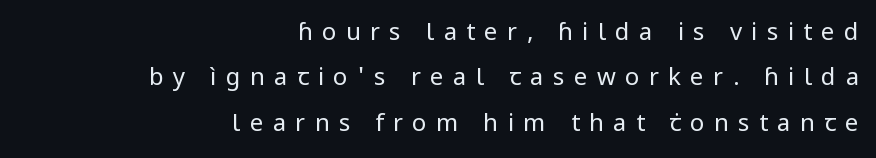
{"italic": "no", "bold": "no", "underline": "no", "align": "right", "line_spacing_ratio": 1.89, "letter_spacing": "wide", "letter_spacing_em": 0.39, "glyph_px": 24}
